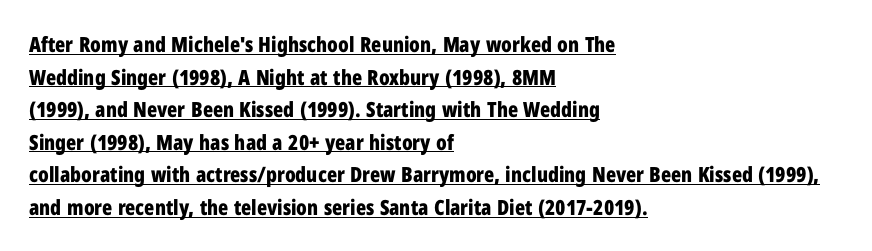
These lines keep a tight, regular rhythm from letter to letter. Typeset ragged right — the left edge is the straight one. Typesetter's note: full bold, strokes at maximum text heaviness. The letters stand upright; this is a roman face.
